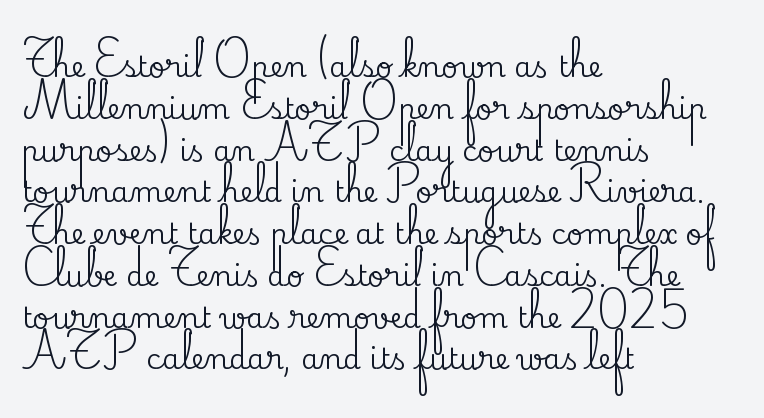
Q: Is the text italic (slanted)? A: No, it is upright.
Q: Is the typeface a serif or a sans-serif typeface? A: Serif.
Q: Is the text underlined? A: No.
Q: How is the paragraph aligned? A: Left-aligned.
Q: Is the spacing between letters normal or unusually wide? A: Normal.
Q: Is the spacing between lines tight, normal or loose? A: Normal.
Q: Width (condensed, normal, or wide)? A: Normal.
Q: Stroke contrast? A: Medium.
Q: x-height? A: Small.
Q: Monospaced? A: No.
